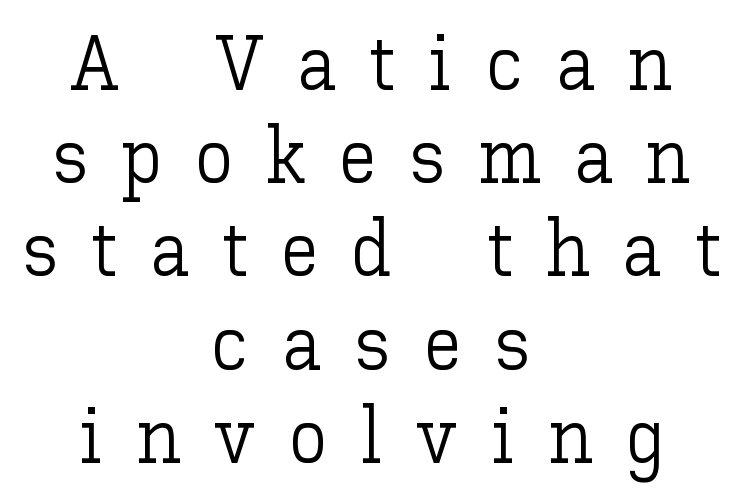
The image shows 77 px light type, upright; set centered, line spacing 1.21x, unusually wide letter spacing (+0.43 em), not underlined; low stroke contrast and a medium x-height.
